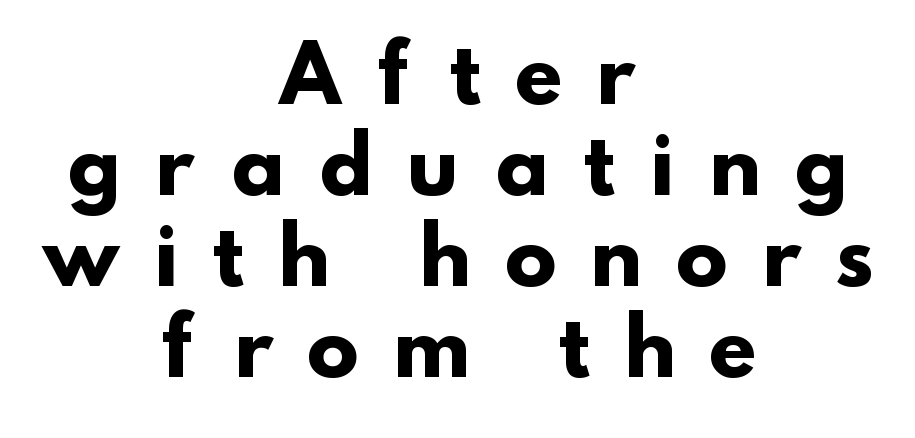
The image shows 77 px heavy sans-serif type; set centered, line spacing 1.18x, unusually wide letter spacing (+0.45 em), not underlined; low stroke contrast and a small x-height.
